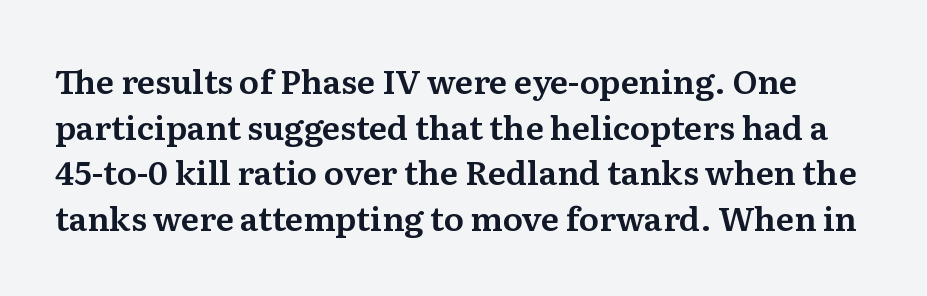
The gap between lines stays unmarked. The rendering shows small feet on the letterforms — a serif design. The specimen reads as upright at a glance. Character widths vary here, with narrow letters taking less room than wide ones.
